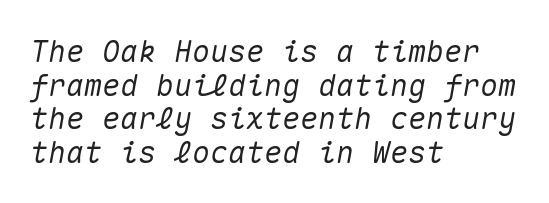
{"italic": "yes", "lean": "right", "slant_degrees": 10, "width": "normal", "stroke_contrast": "medium", "x_height": "medium", "monospaced": "yes", "underline": "no", "align": "left", "line_spacing": "tight", "line_spacing_ratio": 1.12, "letter_spacing": "normal", "letter_spacing_em": 0.0, "glyph_px": 30}
